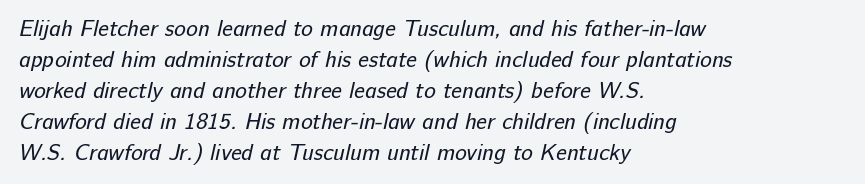
Q: Is the text bold? A: No.
Q: Is the text underlined? A: No.
Q: How is the paragraph aligned? A: Left-aligned.
Q: Is the spacing between letters normal or unusually wide? A: Normal.
Q: Is the spacing between lines tight, normal or loose? A: Normal.
